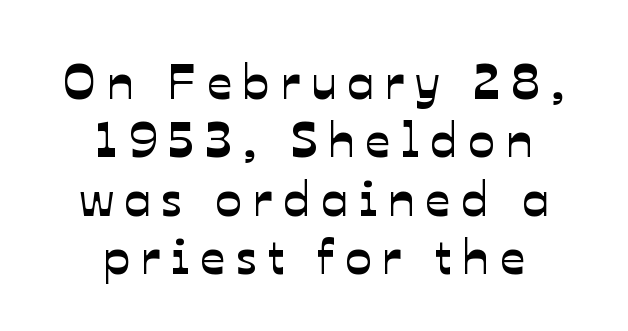
The image shows 49 px sans-serif type; set centered, line spacing 1.19x, unusually wide letter spacing (+0.22 em), not underlined; low stroke contrast and a medium x-height.
